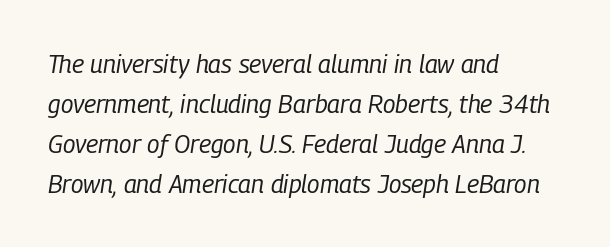
{"italic": "yes", "lean": "right", "slant_degrees": 9, "bold": "no", "underline": "no", "align": "left", "line_spacing": "normal", "line_spacing_ratio": 1.6, "letter_spacing": "normal", "letter_spacing_em": 0.0, "glyph_px": 25}
